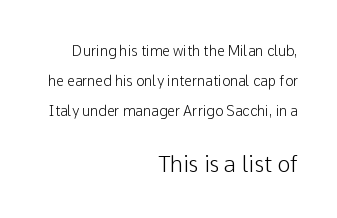
The image shows 22 px text type, upright; set right-aligned, loose line spacing (2.13x), normal letter spacing, not underlined; the second (bottom) block is 1.57x larger.
